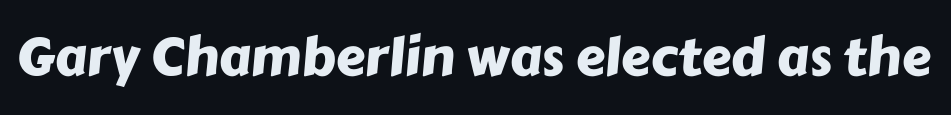
Character widths vary here, with narrow letters taking less room than wide ones. Letterform terminals end flat and unadorned throughout the passage. Decoration check: the copy has no underline. Here the glyphs are tracked normally, forming tight word shapes.
